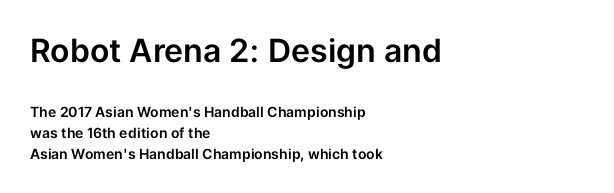
{"serif": "no", "italic": "no", "width": "normal", "stroke_contrast": "low", "x_height": "medium", "monospaced": "no", "underline": "no", "align": "left", "line_spacing": "normal", "line_spacing_ratio": 1.49, "letter_spacing": "normal", "letter_spacing_em": 0.0, "larger_block": "first", "size_ratio": 2.29, "glyph_px": 32}
